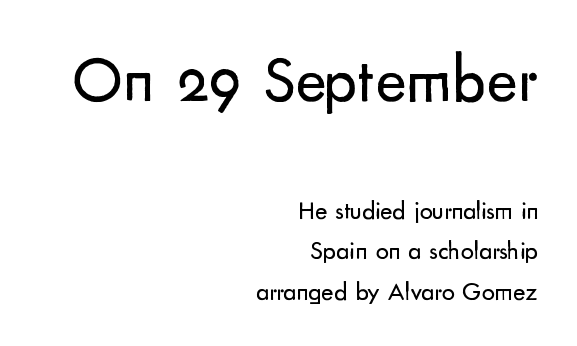
The font is comparable to plain body text, perhaps lighter. Evenly set lines give the paragraph a standard silhouette. Alignment: flush right. The rendering uses natural spacing where letterforms have individual widths. A bare baseline throughout the passage. Is the lower block the larger one? No — the upper block carries the bigger type.
